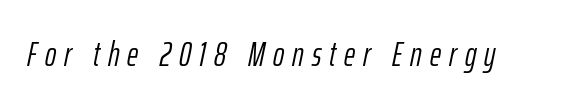
Q: Is the text bold? A: No.
Q: Is the text italic (slanted)? A: Yes, it leans right by about 12 degrees.
Q: Is the text underlined? A: No.
Q: Is the spacing between letters normal or unusually wide? A: Unusually wide.
Q: Width (condensed, normal, or wide)? A: Condensed.
Q: Stroke contrast? A: Low.
Q: x-height? A: Medium.
Q: Monospaced? A: No.
